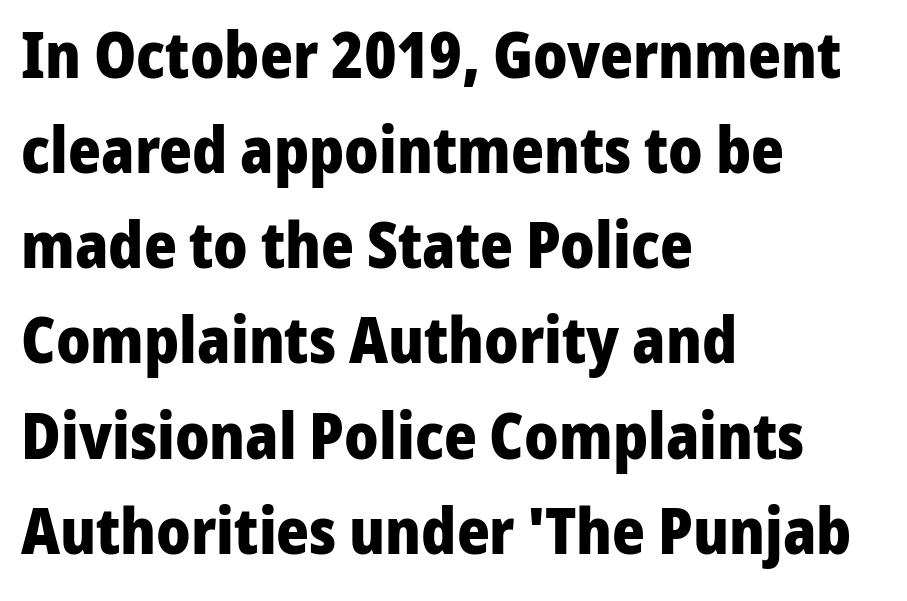
The image shows 63 px heavy sans-serif type, upright; set left-aligned, normal line spacing (1.51x), normal letter spacing, not underlined; low stroke contrast and a medium x-height.
